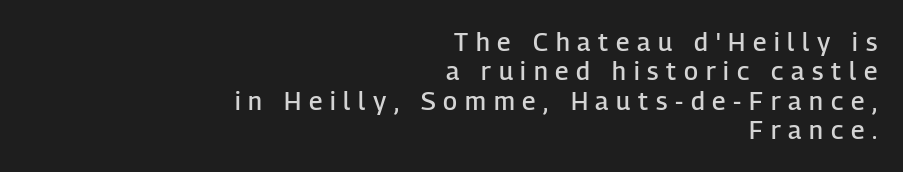
The image shows 25 px text type, upright; set right-aligned, line spacing 1.18x, unusually wide letter spacing (+0.31 em), not underlined.
